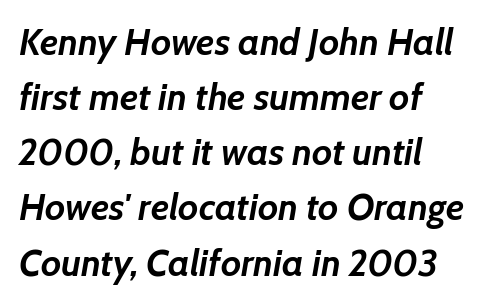
Q: Is the text bold? A: Yes.
Q: Is the text italic (slanted)? A: Yes, it leans right by about 7 degrees.
Q: Is the text underlined? A: No.
Q: How is the paragraph aligned? A: Left-aligned.
Q: Is the spacing between letters normal or unusually wide? A: Normal.
Q: Is the spacing between lines tight, normal or loose? A: Normal.
Q: Width (condensed, normal, or wide)? A: Normal.
Q: Stroke contrast? A: Low.
Q: x-height? A: Medium.
Q: Monospaced? A: No.
